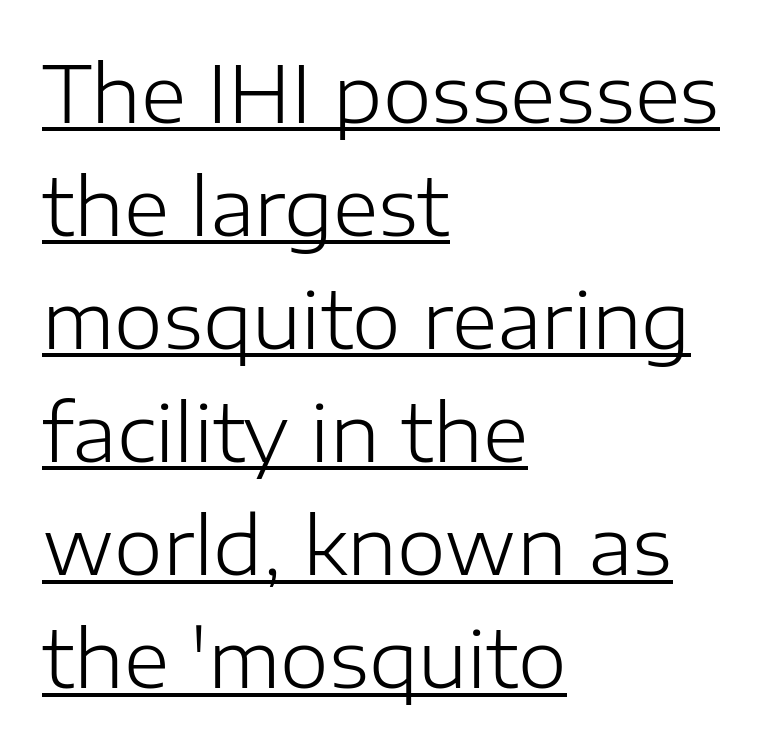
The image shows 78 px light sans-serif type, upright; set left-aligned, normal line spacing (1.45x), normal letter spacing, underlined; low stroke contrast and a medium x-height.
